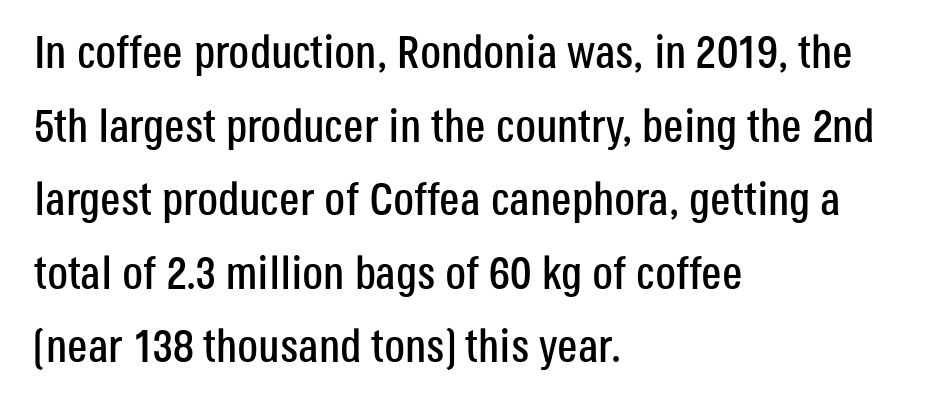
The image shows 46 px condensed sans-serif type, upright; set left-aligned, normal line spacing (1.6x), normal letter spacing, not underlined; low stroke contrast and a large x-height.
